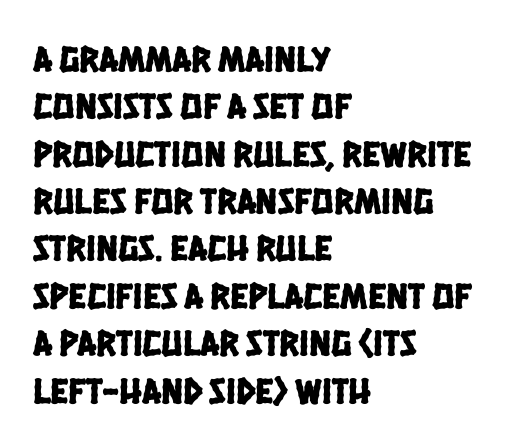
Look at the bottom of the vertical strokes: they stop flat, with no serifs. Proportional: the letters do not fall into vertical columns. Nobody drew a line under any word here. This rendering uses left alignment, leaving the right contour irregular. The rendering uses a moderate line-height, typical for paragraphs. This rendering leaves character spacing at its baseline value.
